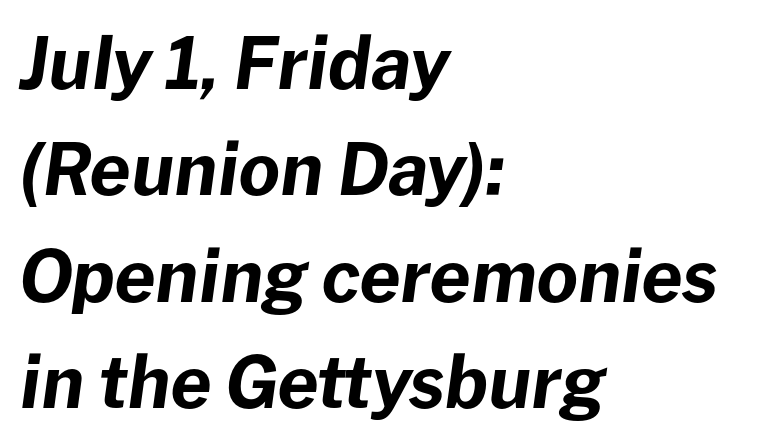
{"italic": "yes", "lean": "right", "slant_degrees": 8, "bold": "yes", "weight": "bold", "width": "normal", "stroke_contrast": "low", "x_height": "medium", "monospaced": "no", "underline": "no", "align": "left", "line_spacing": "normal", "line_spacing_ratio": 1.5, "letter_spacing": "normal", "letter_spacing_em": 0.0, "glyph_px": 71}
